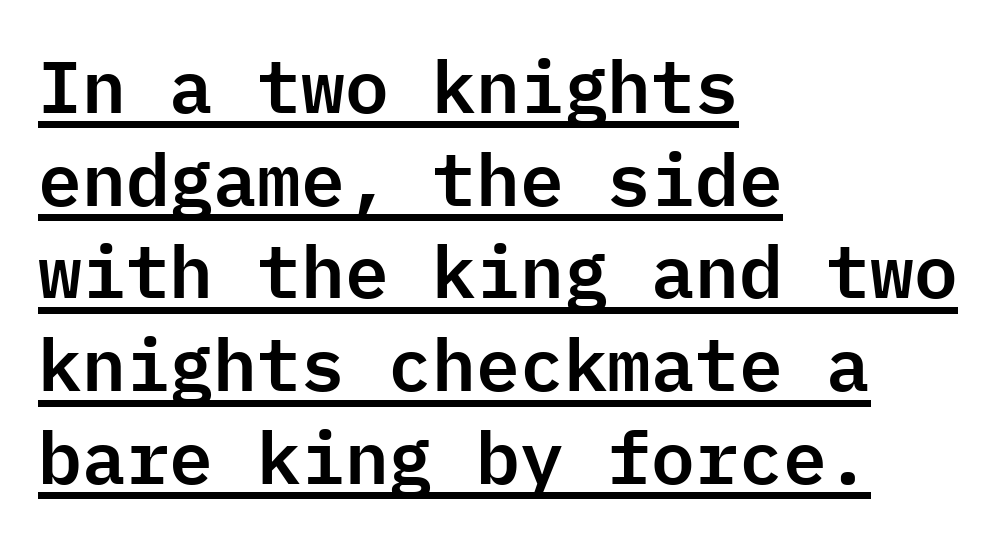
Vertical strokes here are truly vertical. Has an underline been added? It has. If you drew a ruler down the left edge, every line would touch it. This sample uses plain, unmodified letter spacing. Is this a fixed-width face? Yes — each glyph sits in an identical cell. Unlike a traditional serif, this face leaves its strokes unadorned.
